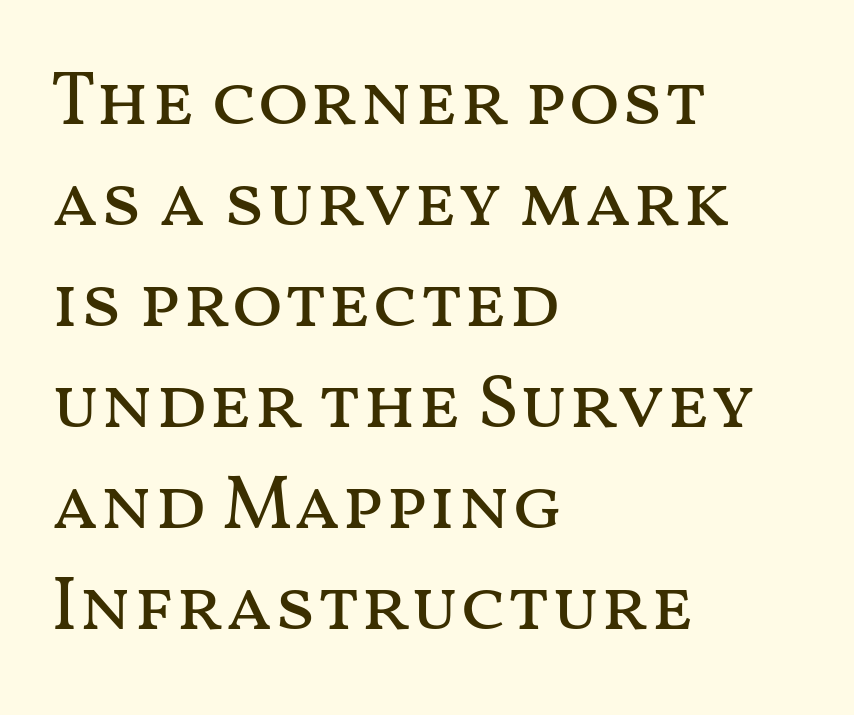
{"italic": "no", "bold": "no", "weight": "regular", "width": "wide", "stroke_contrast": "medium", "x_height": "medium", "monospaced": "no", "underline": "no", "align": "left", "line_spacing": "normal", "line_spacing_ratio": 1.33, "letter_spacing": "normal", "letter_spacing_em": 0.0, "glyph_px": 76}
